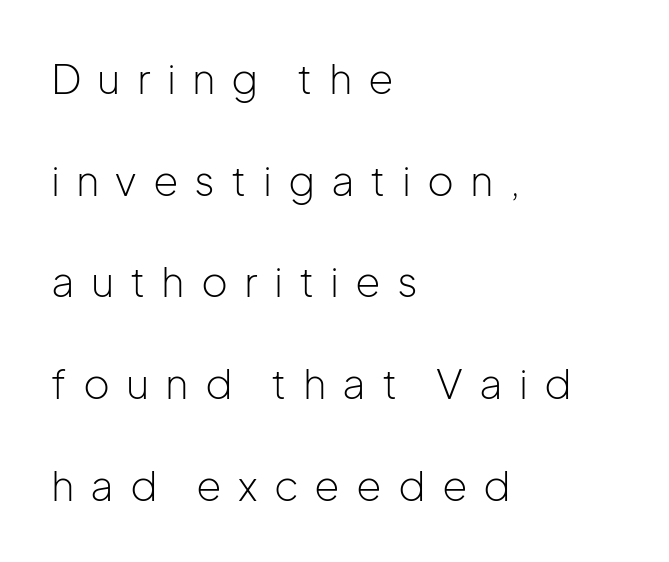
{"serif": "no", "italic": "no", "bold": "no", "weight": "light", "width": "normal", "stroke_contrast": "low", "x_height": "medium", "monospaced": "no", "underline": "no", "align": "left", "line_spacing": "loose", "line_spacing_ratio": 2.48, "letter_spacing": "wide", "letter_spacing_em": 0.39, "glyph_px": 41}
